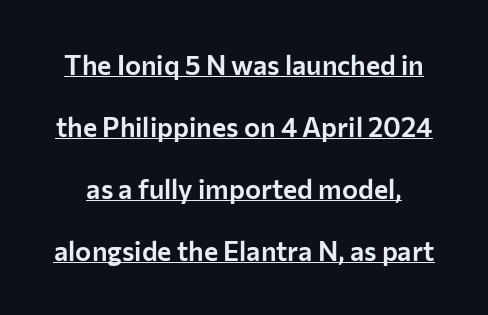
Students, note that the glyphs here touch the page at normal intervals. Do the letters lean? They stand straight. The face used here appears with an underline applied. How would I describe the line gaps? Wide and relaxed.
